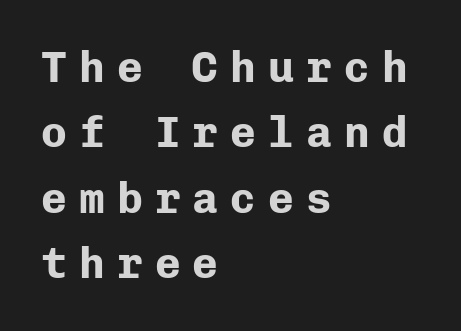
How would I describe the line gaps? Plain and ordinary. Does the lettering tilt? It doesn't — this is upright. Is this a sans? Yes — the strokes have no serifs. Look at the stroke-to-counter ratio: heavy, a bold. Plain, unruled lines of type. Characters follow at a spacing far wider than the type designer built in.
